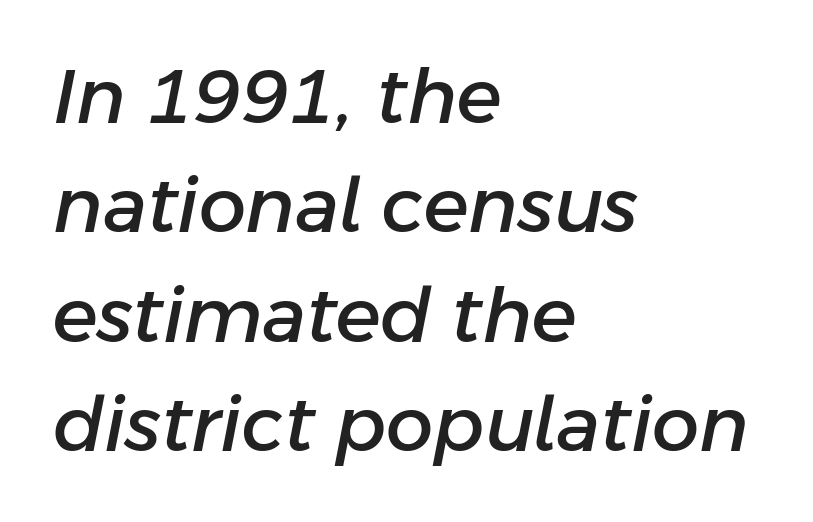
The gaps between neighbouring characters are ordinary and unremarkable. There's an unmistakable incline to the writing here. The rendering uses natural spacing where letterforms have individual widths. In terms of leading, this rendering sits right in the middle. The passage is arranged the way most books set body copy — flush left.
